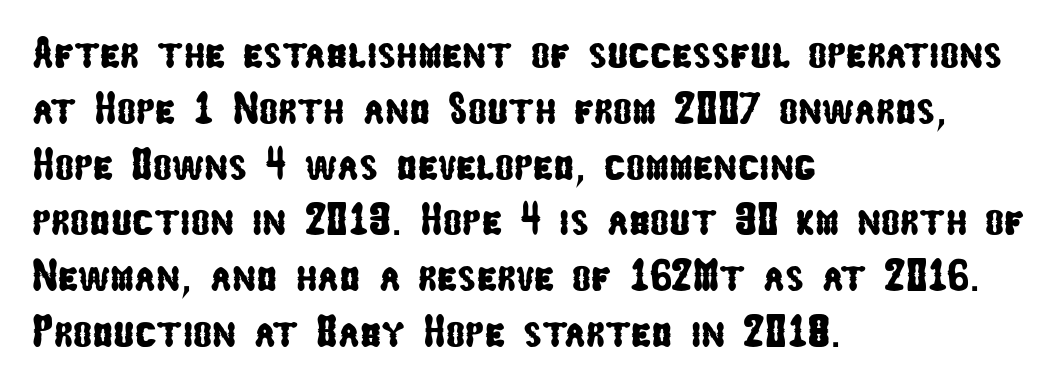
{"serif": "no", "width": "condensed", "stroke_contrast": "low", "x_height": "medium", "monospaced": "no", "underline": "no", "align": "left", "line_spacing_ratio": 1.24, "letter_spacing": "normal", "letter_spacing_em": 0.0, "glyph_px": 45}
